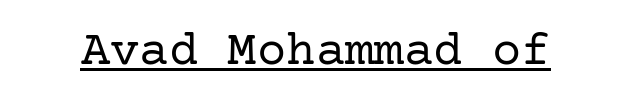
{"serif": "yes", "italic": "no", "bold": "no", "weight": "regular", "width": "normal", "stroke_contrast": "low", "x_height": "medium", "underline": "yes", "letter_spacing": "normal", "letter_spacing_em": 0.0, "glyph_px": 49}
